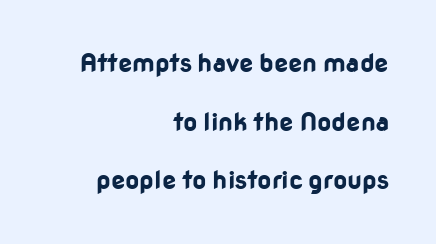
The image shows 25 px bold type, upright; set right-aligned, loose line spacing (2.35x), normal letter spacing, not underlined.
